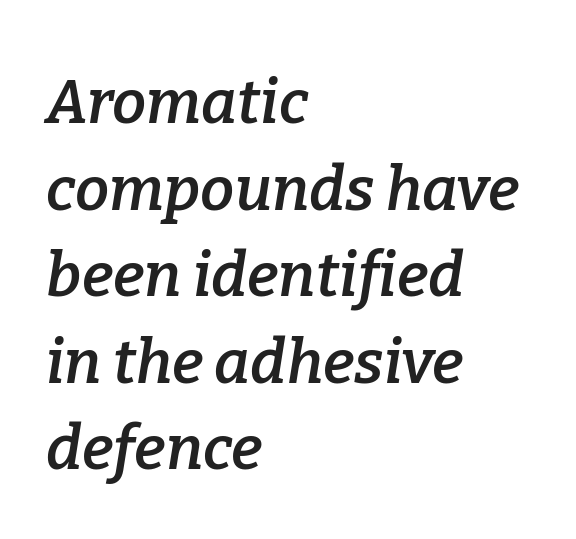
Nobody touched the tracking dial on this one. This is moderately heavy type, rendered in semibold. Rows of type keep a routine distance in the vertical direction. The compositor pushed each line to the left boundary. Proportional: the letters do not fall into vertical columns.
